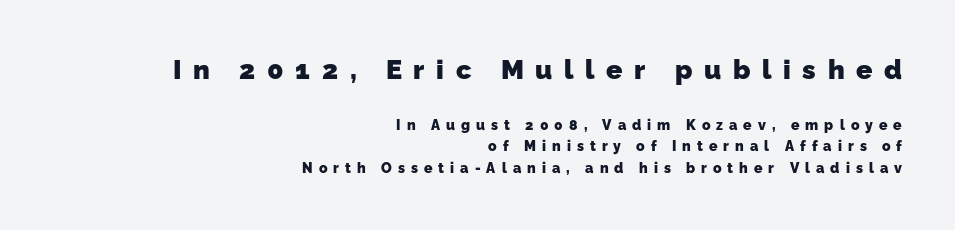
{"bold": "yes", "underline": "no", "align": "right", "line_spacing": "normal", "line_spacing_ratio": 1.53, "letter_spacing": "wide", "letter_spacing_em": 0.43, "larger_block": "first", "size_ratio": 1.93, "glyph_px": 27}
